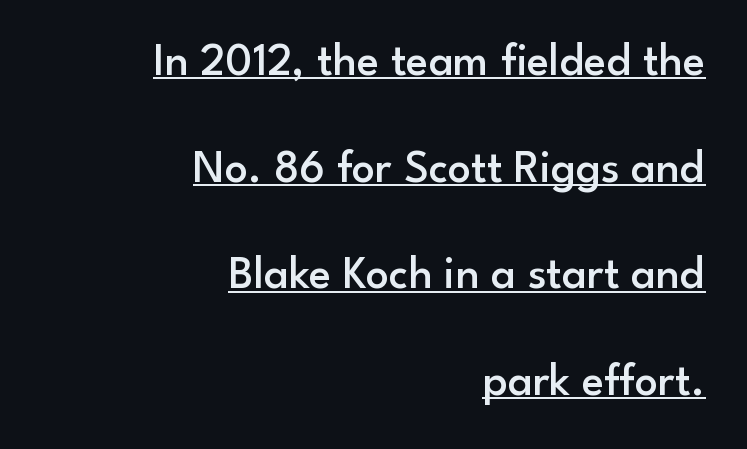
The image shows 46 px semibold sans-serif type, upright; set right-aligned, loose line spacing (2.32x), normal letter spacing, underlined; low stroke contrast and a small x-height.
